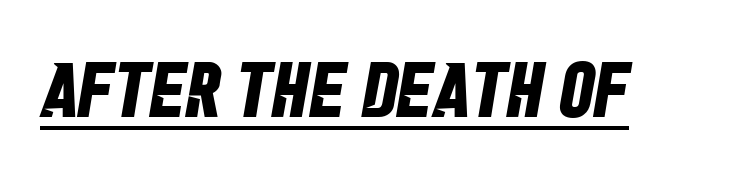
{"serif": "no", "bold": "yes", "weight": "bold", "width": "condensed", "stroke_contrast": "low", "x_height": "large", "monospaced": "no", "underline": "yes", "letter_spacing": "normal", "letter_spacing_em": 0.0, "glyph_px": 78}
